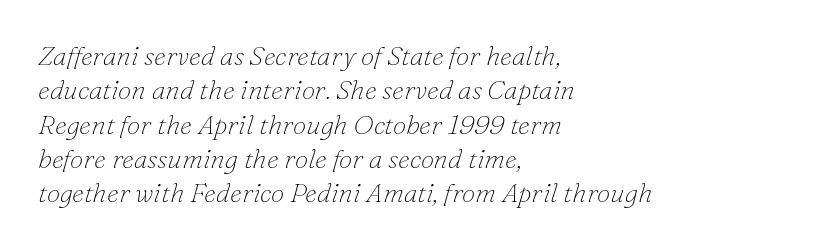
Q: Is the text bold? A: No.
Q: Is the text italic (slanted)? A: Yes, it leans right by about 16 degrees.
Q: Is the text underlined? A: No.
Q: How is the paragraph aligned? A: Left-aligned.
Q: Is the spacing between letters normal or unusually wide? A: Normal.
Q: Is the spacing between lines tight, normal or loose? A: Normal.
